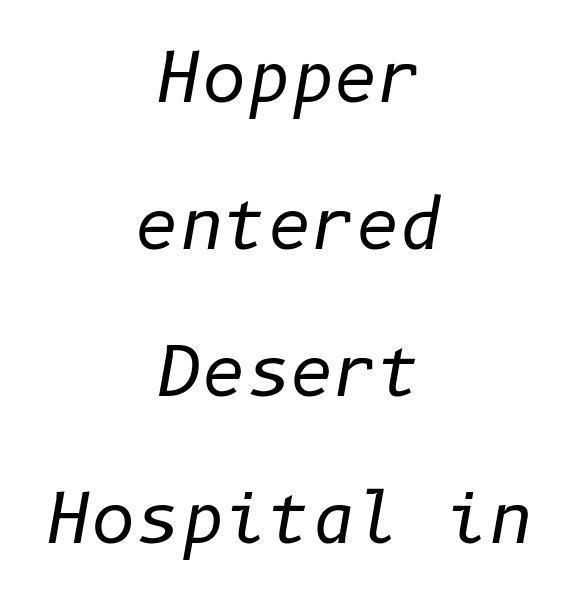
Q: Is the text bold? A: No.
Q: Is the text italic (slanted)? A: Yes, it leans right by about 10 degrees.
Q: Is the text underlined? A: No.
Q: How is the paragraph aligned? A: Centered.
Q: Is the spacing between letters normal or unusually wide? A: Normal.
Q: Is the spacing between lines tight, normal or loose? A: Loose.
Q: Width (condensed, normal, or wide)? A: Normal.
Q: Stroke contrast? A: Low.
Q: x-height? A: Medium.
